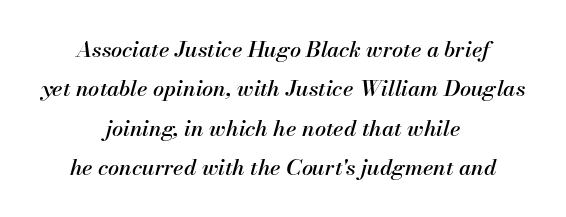
{"italic": "yes", "lean": "right", "slant_degrees": 13, "underline": "no", "align": "center", "line_spacing_ratio": 1.79, "letter_spacing": "normal", "letter_spacing_em": 0.0, "glyph_px": 22}
